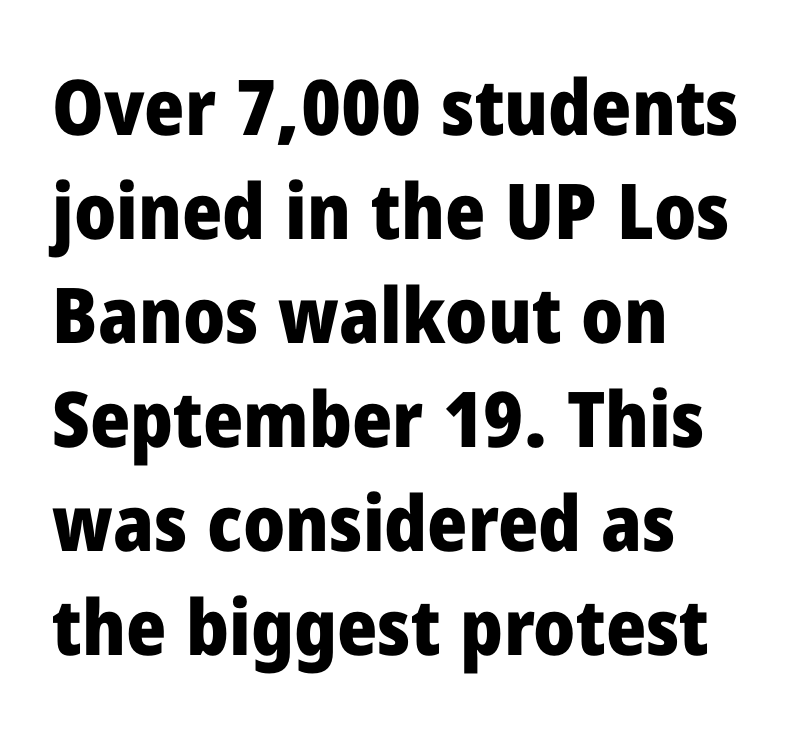
The image shows 77 px heavy sans-serif type, upright; set left-aligned, normal line spacing (1.35x), normal letter spacing, not underlined; low stroke contrast and a medium x-height.
